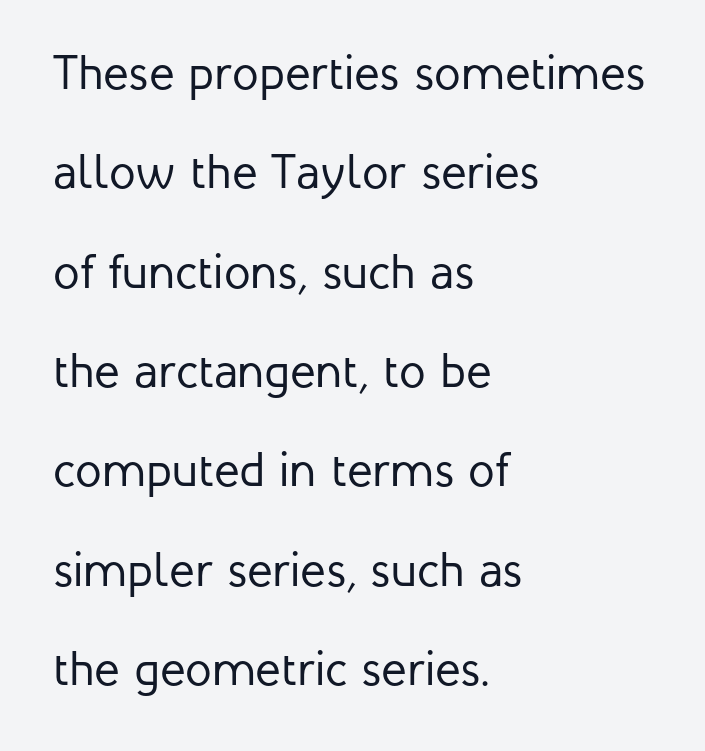
The image shows 48 px regular-weight sans-serif type, upright; set left-aligned, loose line spacing (2.07x), normal letter spacing, not underlined; low stroke contrast and a medium x-height.
